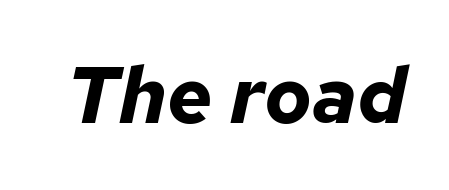
The image shows 79 px bold type, italic (leaning right); set normal letter spacing, not underlined; low stroke contrast and a medium x-height.
